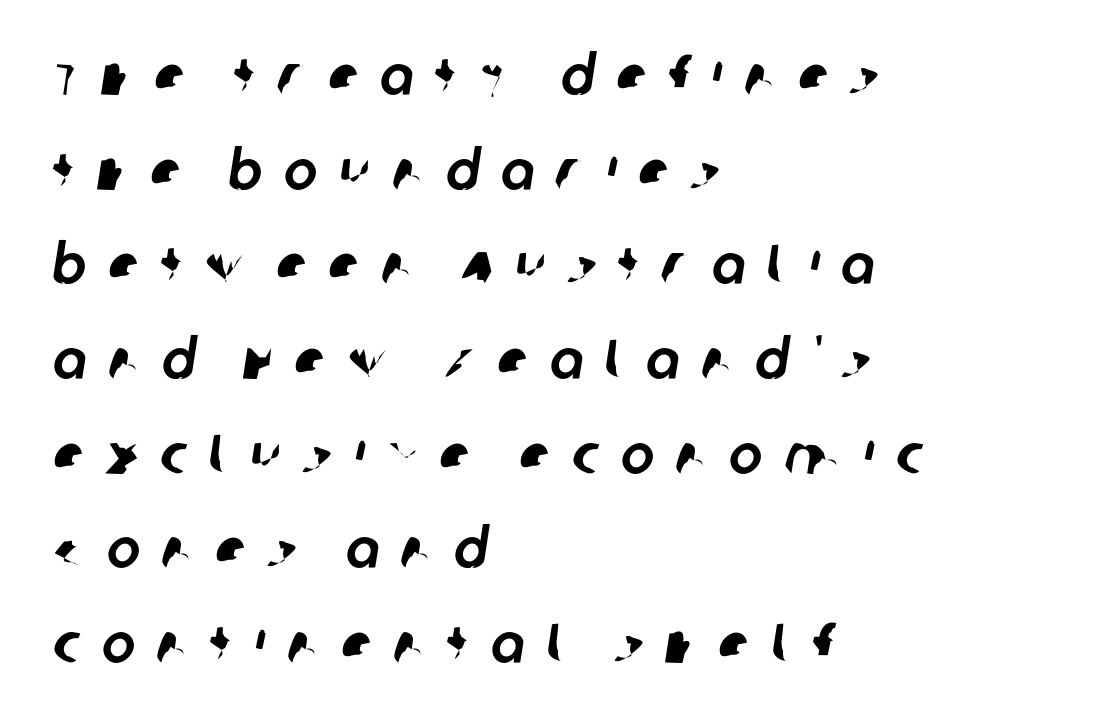
{"serif": "no", "width": "normal", "stroke_contrast": "low", "x_height": "large", "monospaced": "no", "underline": "no", "align": "left", "line_spacing": "normal", "line_spacing_ratio": 1.69, "letter_spacing": "wide", "letter_spacing_em": 0.39, "glyph_px": 56}
